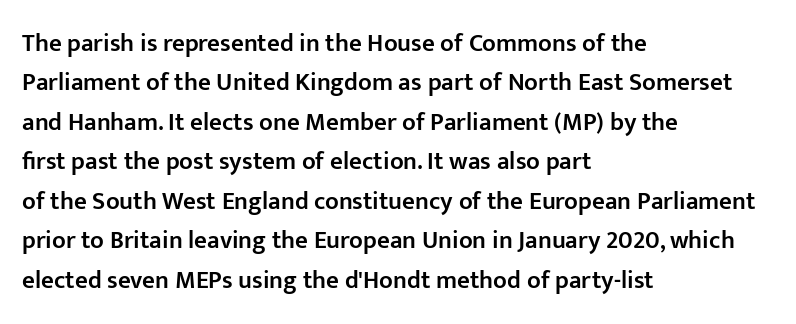
The image shows 25 px text type, upright; set left-aligned, normal line spacing (1.58x), normal letter spacing, not underlined.
